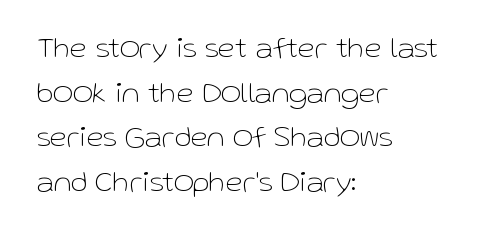
Q: Is the text bold? A: No.
Q: Is the text italic (slanted)? A: No, it is upright.
Q: Is the typeface a serif or a sans-serif typeface? A: Sans-serif.
Q: Is the text underlined? A: No.
Q: How is the paragraph aligned? A: Left-aligned.
Q: Is the spacing between letters normal or unusually wide? A: Normal.
Q: Is the spacing between lines tight, normal or loose? A: Normal.
Q: Width (condensed, normal, or wide)? A: Normal.
Q: Stroke contrast? A: Low.
Q: x-height? A: Medium.
Q: Monospaced? A: No.
